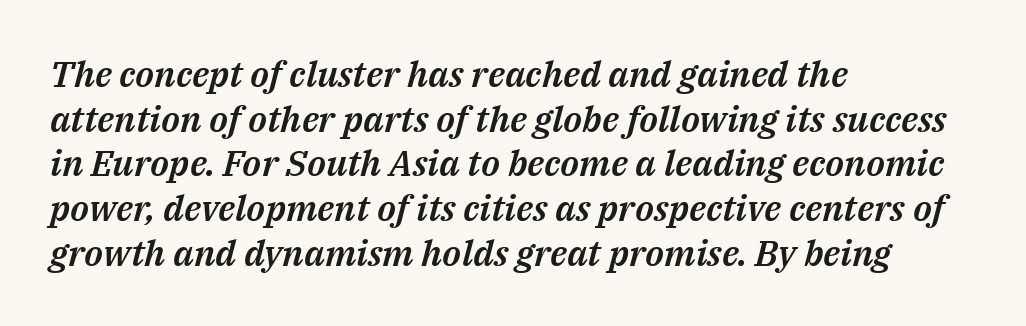
The image shows 36 px text type, italic (leaning right); set left-aligned, line spacing 1.24x, normal letter spacing, not underlined; medium stroke contrast and a medium x-height.
